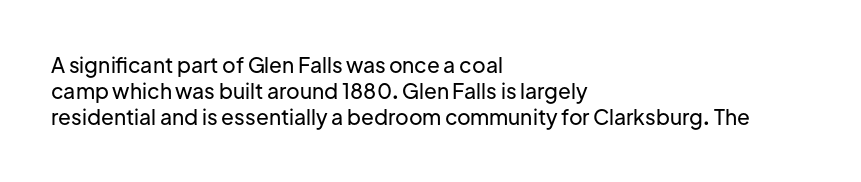
Q: Is the text italic (slanted)? A: No, it is upright.
Q: Is the text underlined? A: No.
Q: How is the paragraph aligned? A: Left-aligned.
Q: Is the spacing between letters normal or unusually wide? A: Normal.
